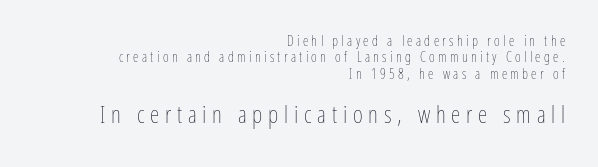
Does the copy run flush right? Yes — the right margin is perfectly even. Every stem runs plumb, perpendicular to the baseline. These lines have a slow, spaced-out rhythm from letter to letter. Check under the words: just untouched page.
